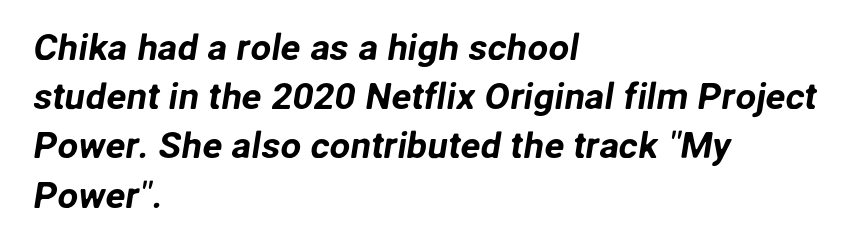
The image shows 37 px sans-serif type; set left-aligned, normal line spacing (1.33x), normal letter spacing, not underlined; low stroke contrast and a medium x-height.
